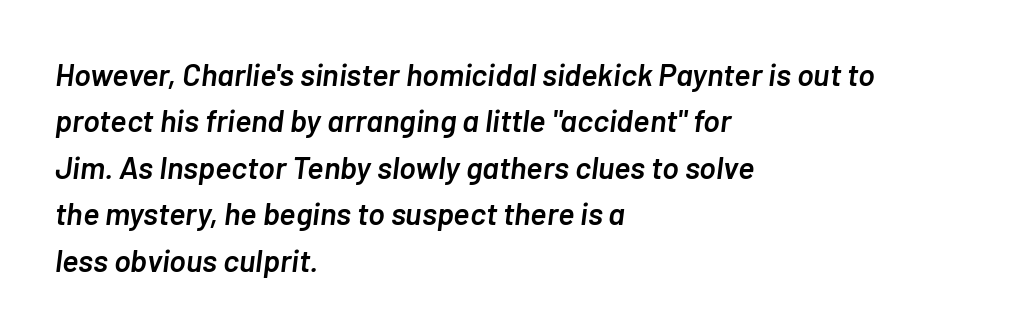
The image shows 31 px semibold type, italic (leaning right); set left-aligned, normal line spacing (1.5x), normal letter spacing, not underlined; low stroke contrast and a medium x-height.
